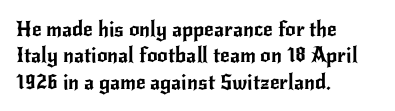
{"italic": "no", "underline": "no", "align": "left", "line_spacing": "normal", "line_spacing_ratio": 1.26, "letter_spacing": "normal", "letter_spacing_em": 0.0, "glyph_px": 21}
